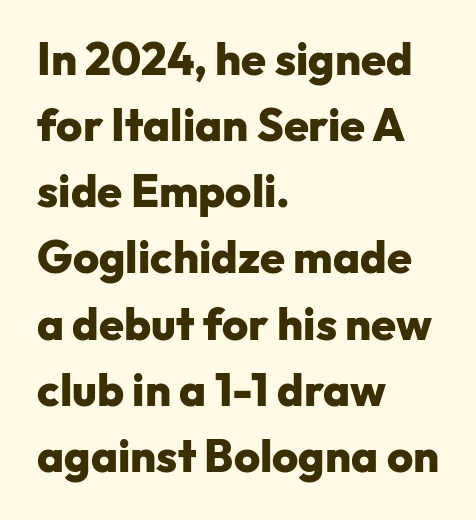
Is this a sans? Yes — the strokes have no serifs. Quick note: interline space is typical. Each line starts at the same left margin while the right side varies. The strip under each line holds only bare page. In terms of weight, the rendering is a true, heavy bold. You could call the tracking neutral — neither tight nor loose.
